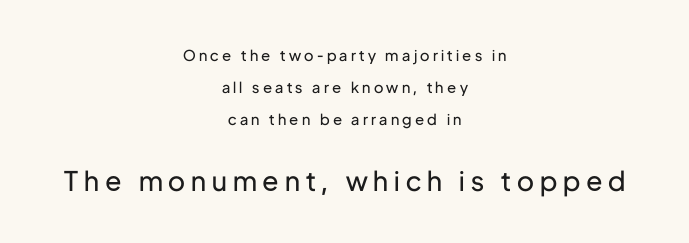
The image shows 27 px text type, upright; set centered, loose line spacing (2.13x), unusually wide letter spacing (+0.22 em), not underlined; the second (bottom) block is 1.8x larger.
